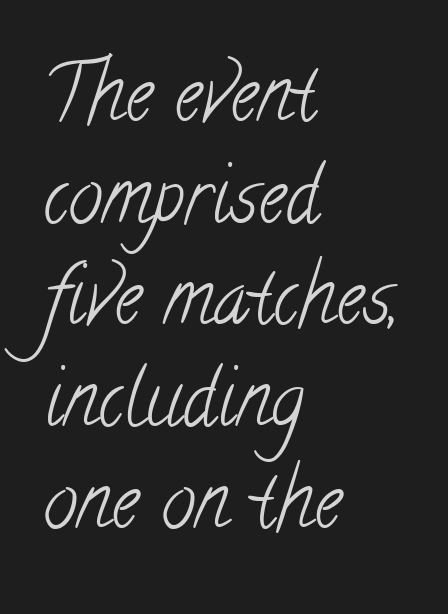
Interline gaps are of average width in this sample. No letter is thick-stroked: the sample isn't bold. The rendering anchors every line to the left-hand side. Looks like regular typesetting: each glyph gets only the width it needs.
